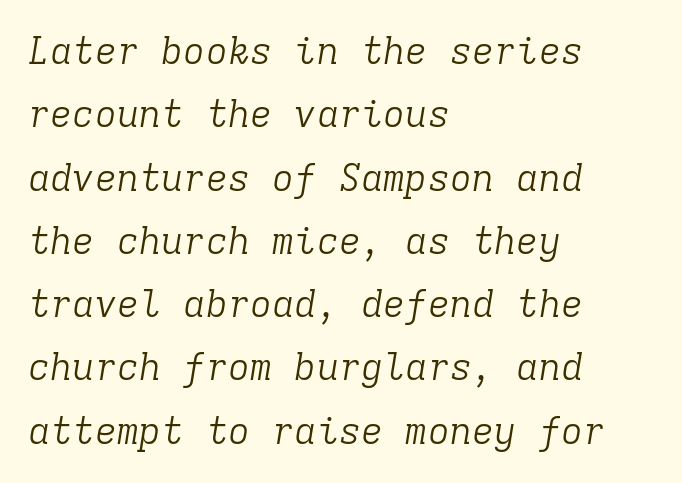
The image shows 37 px light serif type, italic (leaning right), monospaced; set left-aligned, line spacing 1.71x, normal letter spacing, not underlined; low stroke contrast and a medium x-height.
